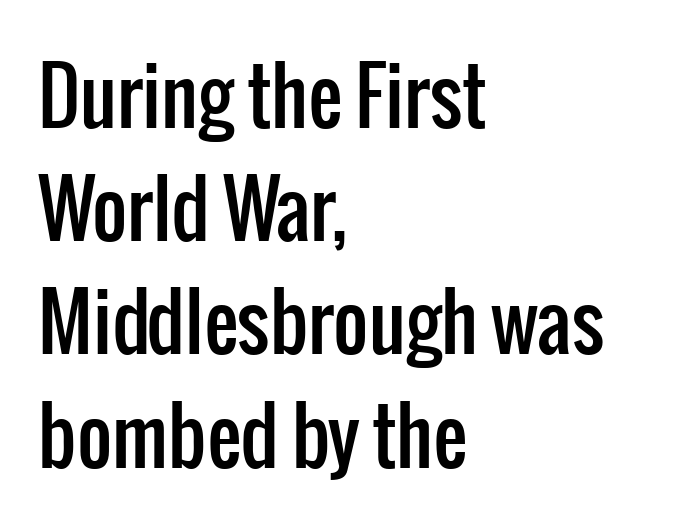
Is this a sans? Yes — the strokes have no serifs. Has an underline been added? It has not. Successive baselines arrive at the customary interval. Upright lettering throughout. Is the letter spacing exaggerated? No — it looks like the ordinary default. A classic flush-left, rag-right setting is used for this passage.
